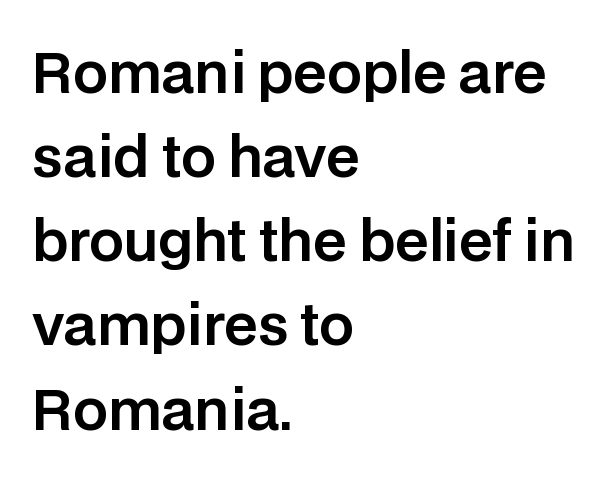
{"serif": "no", "italic": "no", "width": "normal", "stroke_contrast": "low", "x_height": "large", "monospaced": "no", "underline": "no", "align": "left", "line_spacing": "normal", "line_spacing_ratio": 1.53, "letter_spacing": "normal", "letter_spacing_em": 0.0, "glyph_px": 55}
